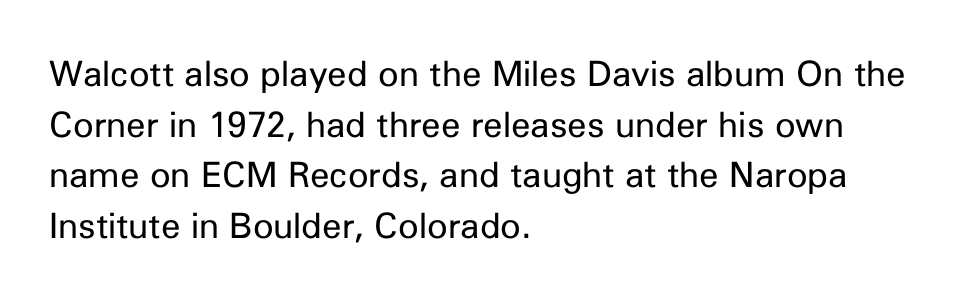
The image shows 35 px regular-weight sans-serif type, upright; set left-aligned, normal line spacing (1.45x), normal letter spacing, not underlined; low stroke contrast and a medium x-height.
